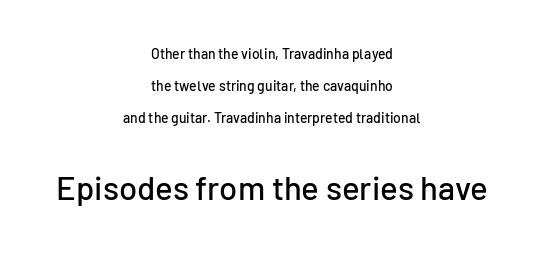
Designer's note — italics off, roman on. Successive baselines arrive slowly, with a big drop between each. Students, note that the glyphs here touch the page at normal intervals. Each letter keeps its own natural width here, so spacing adapts to shape. Regarding serifs, this sample does without them. Note: smaller setting up top, larger setting below.
